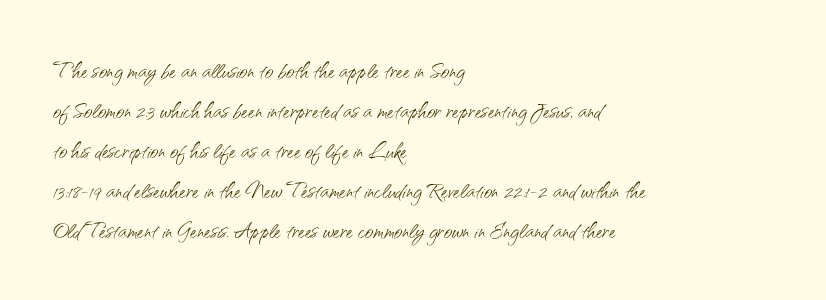
{"serif": "no", "bold": "no", "weight": "light", "width": "normal", "stroke_contrast": "medium", "x_height": "small", "monospaced": "no", "underline": "no", "align": "left", "line_spacing": "normal", "line_spacing_ratio": 1.38, "letter_spacing": "normal", "letter_spacing_em": 0.0, "glyph_px": 29}
